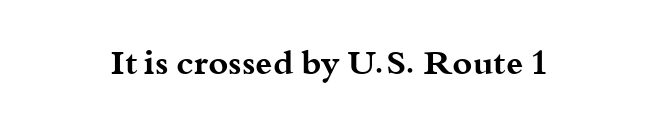
The type is set solid horizontally, with unmodified tracking. This sample has the flowing, uneven cadence of proportional lettering. Bare-footed words on every line. Yep, those are serifs on the letters. This is the regular roman posture of the typeface. Heft: maximum for text — a bold.
